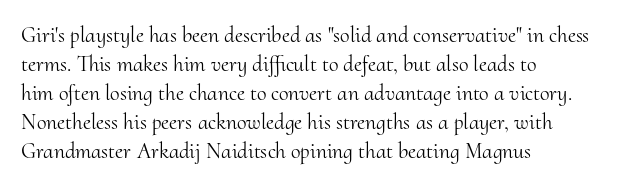
The image shows 22 px text type, upright; set left-aligned, normal line spacing (1.32x), normal letter spacing, not underlined.
